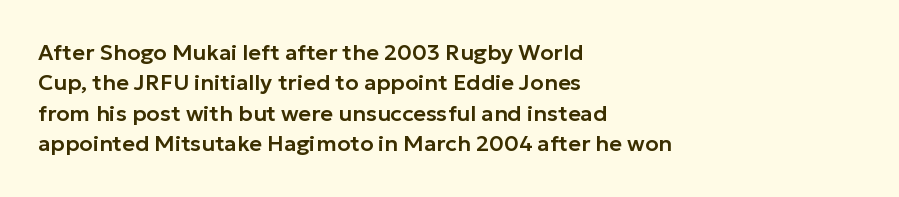
{"italic": "no", "underline": "no", "align": "left", "line_spacing": "normal", "line_spacing_ratio": 1.38, "letter_spacing": "normal", "letter_spacing_em": 0.0, "glyph_px": 22}
